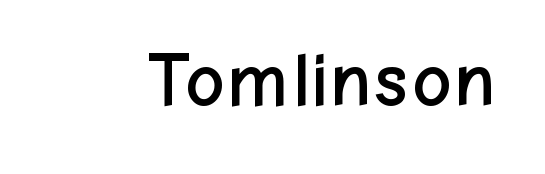
{"serif": "no", "italic": "no", "width": "normal", "stroke_contrast": "low", "x_height": "medium", "monospaced": "no", "underline": "no", "letter_spacing": "normal", "letter_spacing_em": 0.0, "glyph_px": 77}
